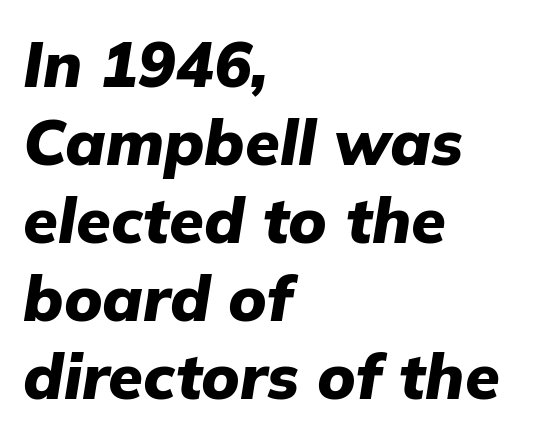
The image shows 63 px heavy type, italic (leaning right); set left-aligned, line spacing 1.24x, normal letter spacing, not underlined; low stroke contrast and a medium x-height.
